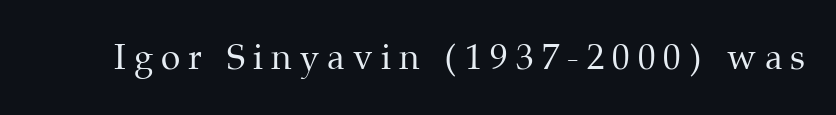
Q: Is the text bold? A: No.
Q: Is the text italic (slanted)? A: No, it is upright.
Q: Is the typeface a serif or a sans-serif typeface? A: Serif.
Q: Is the text underlined? A: No.
Q: Is the spacing between letters normal or unusually wide? A: Unusually wide.
Q: Width (condensed, normal, or wide)? A: Normal.
Q: Stroke contrast? A: Medium.
Q: x-height? A: Medium.
Q: Monospaced? A: No.
